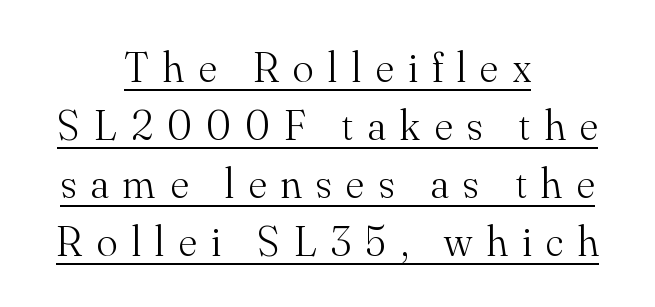
Here the designer chose a conventional face with non-uniform glyph widths. Glance below the letters and you will spot a drawn line. A light-to-regular cut is what we see here. These lines have a slow, spaced-out rhythm from letter to letter. The passage shown is typeset with a serif family.
